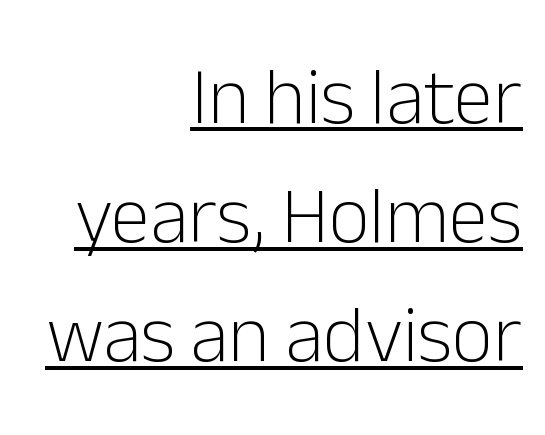
The image shows 80 px light sans-serif type, upright; set right-aligned, normal line spacing (1.49x), normal letter spacing, underlined; low stroke contrast and a medium x-height.
